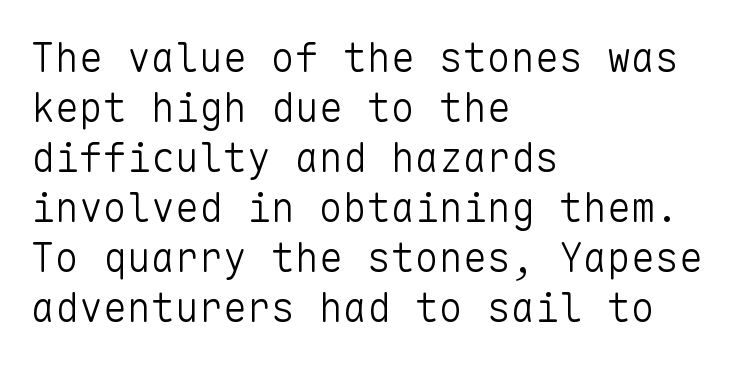
The image shows 40 px light sans-serif type, upright, monospaced; set left-aligned, normal line spacing (1.25x), normal letter spacing, not underlined; low stroke contrast and a medium x-height.
